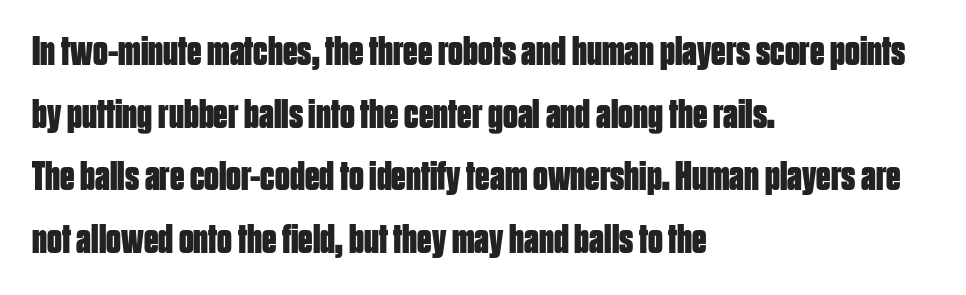
{"serif": "no", "italic": "no", "bold": "yes", "weight": "bold", "width": "condensed", "stroke_contrast": "low", "x_height": "large", "monospaced": "no", "underline": "no", "align": "left", "line_spacing": "normal", "line_spacing_ratio": 1.53, "letter_spacing": "normal", "letter_spacing_em": 0.0, "glyph_px": 41}
